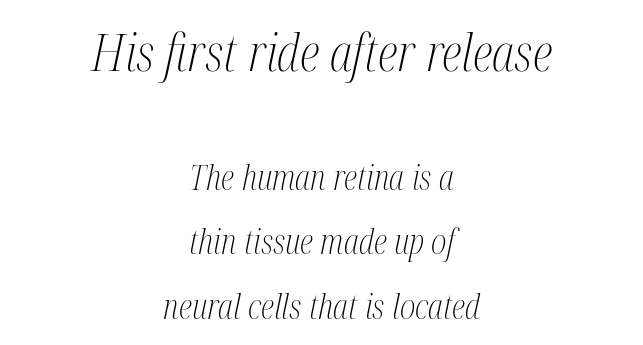
Q: Is the text bold? A: No.
Q: Is the text italic (slanted)? A: Yes, it leans right by about 12 degrees.
Q: Is the typeface a serif or a sans-serif typeface? A: Serif.
Q: Is the text underlined? A: No.
Q: How is the paragraph aligned? A: Centered.
Q: Is the spacing between letters normal or unusually wide? A: Normal.
Q: Which block of text is set in a larger size, the first (top) or the second (bottom)? A: The first (top) one.
Q: Width (condensed, normal, or wide)? A: Condensed.
Q: Stroke contrast? A: Medium.
Q: x-height? A: Medium.
Q: Monospaced? A: No.
